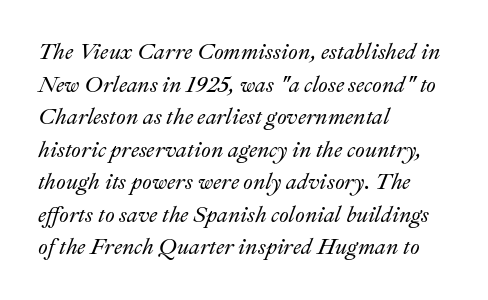
Q: Is the text italic (slanted)? A: Yes, it leans right by about 22 degrees.
Q: Is the text underlined? A: No.
Q: How is the paragraph aligned? A: Left-aligned.
Q: Is the spacing between letters normal or unusually wide? A: Normal.
Q: Is the spacing between lines tight, normal or loose? A: Normal.
